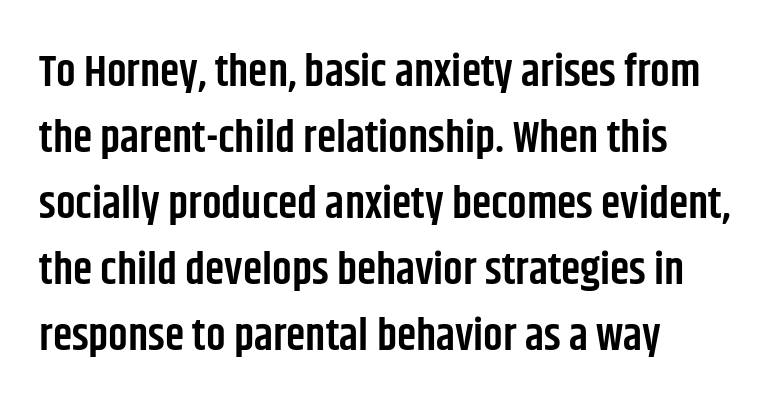
Q: Is the text bold? A: Semi-bold.
Q: Is the text italic (slanted)? A: No, it is upright.
Q: Is the typeface a serif or a sans-serif typeface? A: Sans-serif.
Q: Is the text underlined? A: No.
Q: How is the paragraph aligned? A: Left-aligned.
Q: Is the spacing between letters normal or unusually wide? A: Normal.
Q: Is the spacing between lines tight, normal or loose? A: Normal.
Q: Width (condensed, normal, or wide)? A: Condensed.
Q: Stroke contrast? A: Low.
Q: x-height? A: Large.
Q: Monospaced? A: No.
